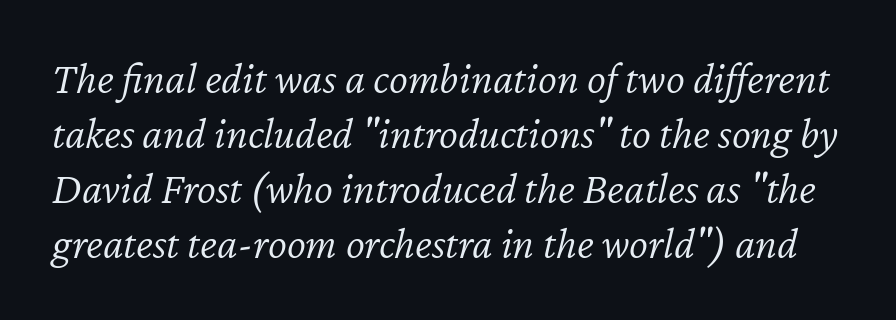
The image shows 45 px light type, italic (leaning right); set line spacing 1.22x, normal letter spacing, not underlined; low stroke contrast and a medium x-height.
